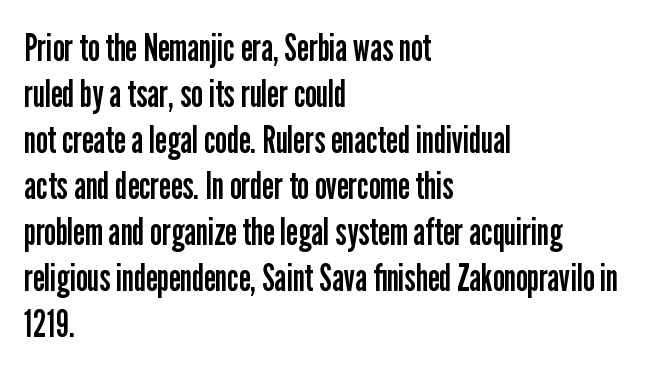
Q: Is the text bold? A: No.
Q: Is the text italic (slanted)? A: No, it is upright.
Q: Is the typeface a serif or a sans-serif typeface? A: Sans-serif.
Q: Is the text underlined? A: No.
Q: How is the paragraph aligned? A: Left-aligned.
Q: Is the spacing between letters normal or unusually wide? A: Normal.
Q: Width (condensed, normal, or wide)? A: Condensed.
Q: Stroke contrast? A: Low.
Q: x-height? A: Medium.
Q: Monospaced? A: No.
